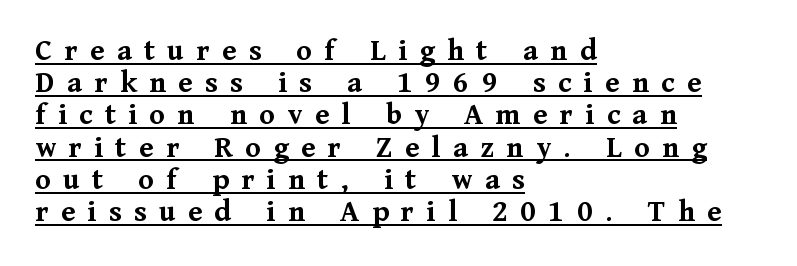
{"serif": "yes", "italic": "no", "bold": "yes", "weight": "semibold", "width": "normal", "stroke_contrast": "medium", "x_height": "medium", "monospaced": "no", "underline": "yes", "align": "left", "line_spacing": "tight", "line_spacing_ratio": 1.04, "letter_spacing": "wide", "letter_spacing_em": 0.4, "glyph_px": 31}
